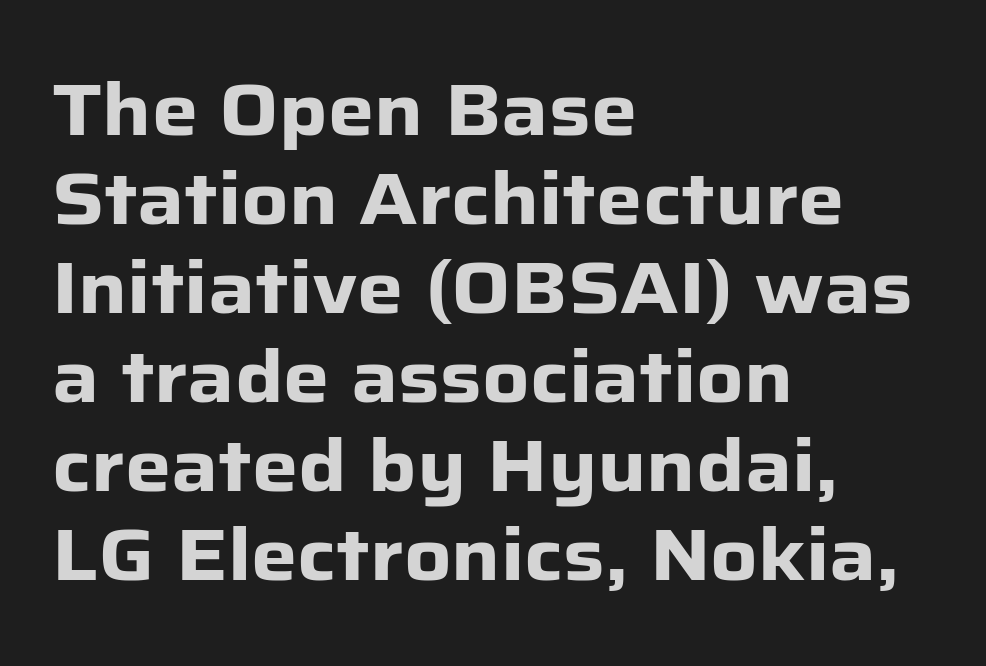
The image shows 73 px heavy sans-serif type, upright; set left-aligned, line spacing 1.22x, normal letter spacing, not underlined; low stroke contrast and a medium x-height.
